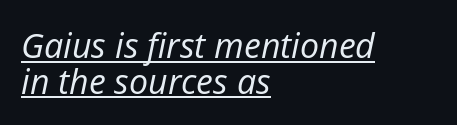
Q: Is the text bold? A: No.
Q: Is the text italic (slanted)? A: Yes, it leans right by about 12 degrees.
Q: Is the text underlined? A: Yes.
Q: How is the paragraph aligned? A: Left-aligned.
Q: Is the spacing between letters normal or unusually wide? A: Normal.
Q: Is the spacing between lines tight, normal or loose? A: Tight.
Q: Width (condensed, normal, or wide)? A: Normal.
Q: Stroke contrast? A: Low.
Q: x-height? A: Medium.
Q: Monospaced? A: No.
